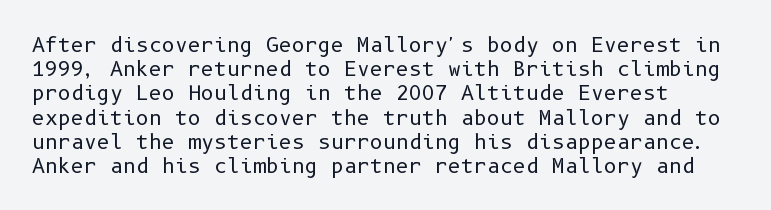
Each row of text sits above clean, open space. Short note: letters normally spaced. The typeface has the unassuming heft of standard copy or less. You can tell it's not italic because the verticals are truly vertical.
